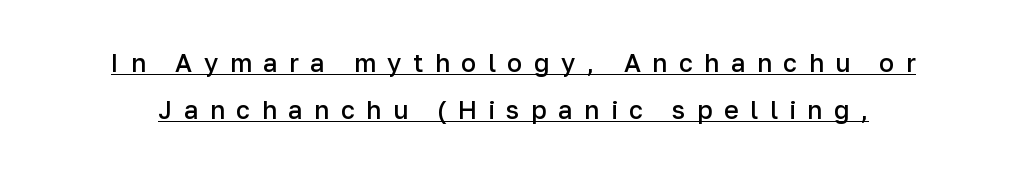
Q: Is the text bold? A: Semi-bold.
Q: Is the text italic (slanted)? A: No, it is upright.
Q: Is the text underlined? A: Yes.
Q: Is the spacing between letters normal or unusually wide? A: Unusually wide.
